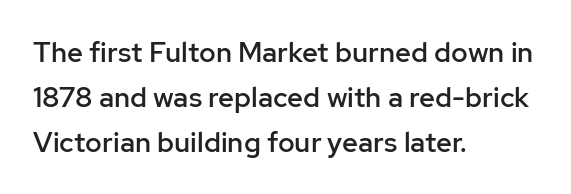
The image shows 28 px semibold sans-serif type, upright; set left-aligned, normal line spacing (1.6x), normal letter spacing, not underlined; low stroke contrast and a medium x-height.
